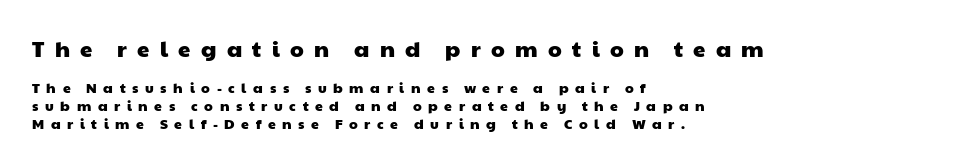
Q: Is the text underlined? A: No.
Q: How is the paragraph aligned? A: Left-aligned.
Q: Is the spacing between letters normal or unusually wide? A: Unusually wide.
Q: Is the spacing between lines tight, normal or loose? A: Normal.
Q: Which block of text is set in a larger size, the first (top) or the second (bottom)? A: The first (top) one.
